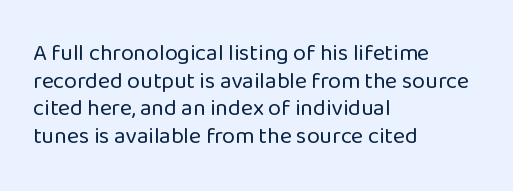
Q: Is the text bold? A: No.
Q: Is the text italic (slanted)? A: No, it is upright.
Q: Is the text underlined? A: No.
Q: How is the paragraph aligned? A: Left-aligned.
Q: Is the spacing between letters normal or unusually wide? A: Normal.
